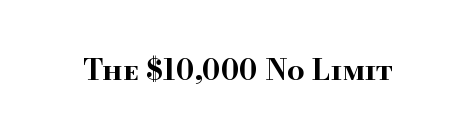
The letters advance in unequal steps, a hallmark of proportional type. The gaps between neighbouring characters are ordinary and unremarkable. The strokes are fattened all the way to bold. The space beneath each line is pristine and unruled.
